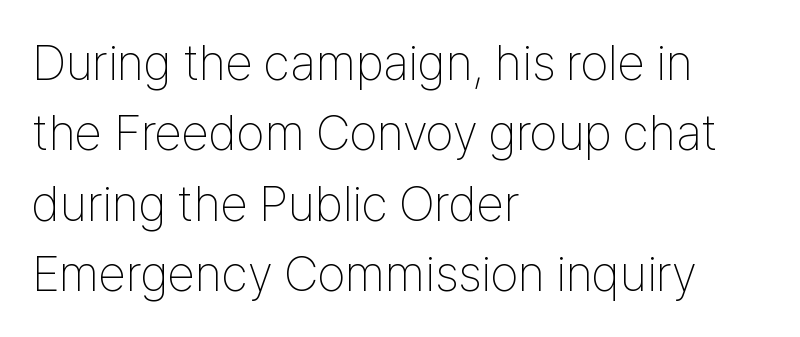
The image shows 50 px thin, condensed sans-serif type, upright; set left-aligned, normal line spacing (1.41x), normal letter spacing, not underlined; low stroke contrast and a medium x-height.
